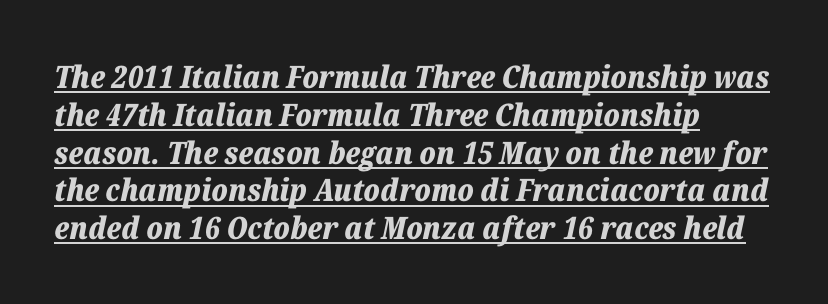
{"italic": "yes", "lean": "right", "slant_degrees": 12, "bold": "yes", "weight": "bold", "width": "normal", "stroke_contrast": "low", "x_height": "medium", "monospaced": "no", "underline": "yes", "align": "left", "line_spacing_ratio": 1.22, "letter_spacing": "normal", "letter_spacing_em": 0.0, "glyph_px": 31}
